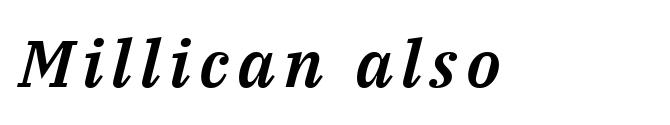
{"italic": "yes", "lean": "right", "slant_degrees": 14, "width": "normal", "stroke_contrast": "medium", "x_height": "medium", "monospaced": "no", "underline": "no", "glyph_px": 66}
